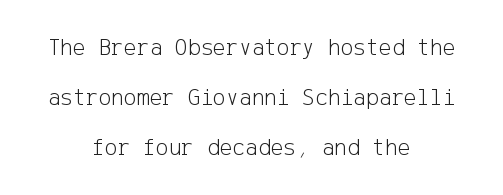
Q: Is the text bold? A: No.
Q: Is the text italic (slanted)? A: No, it is upright.
Q: Is the text underlined? A: No.
Q: How is the paragraph aligned? A: Centered.
Q: Is the spacing between letters normal or unusually wide? A: Normal.
Q: Is the spacing between lines tight, normal or loose? A: Loose.
